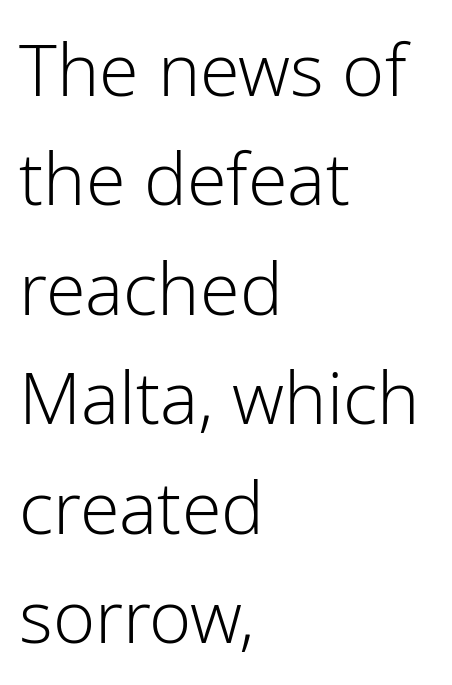
Q: Is the text bold? A: No.
Q: Is the text italic (slanted)? A: No, it is upright.
Q: Is the typeface a serif or a sans-serif typeface? A: Sans-serif.
Q: Is the text underlined? A: No.
Q: How is the paragraph aligned? A: Left-aligned.
Q: Is the spacing between letters normal or unusually wide? A: Normal.
Q: Is the spacing between lines tight, normal or loose? A: Normal.
Q: Width (condensed, normal, or wide)? A: Normal.
Q: Stroke contrast? A: Low.
Q: x-height? A: Medium.
Q: Monospaced? A: No.
